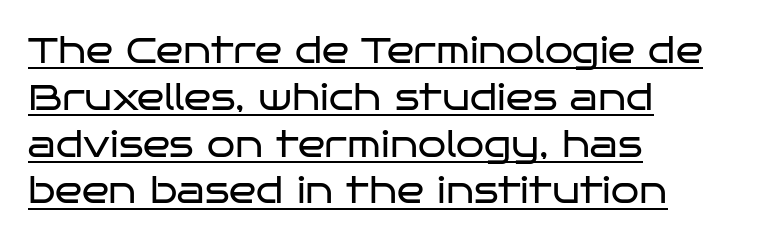
The image shows 36 px regular-weight, wide sans-serif type, upright; set left-aligned, normal line spacing (1.3x), normal letter spacing, underlined; low stroke contrast and a large x-height.
